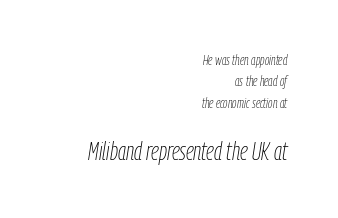
The image shows 25 px text type, italic (leaning right); set right-aligned, normal line spacing (1.53x), normal letter spacing, not underlined; the second (bottom) block is 1.79x larger.
